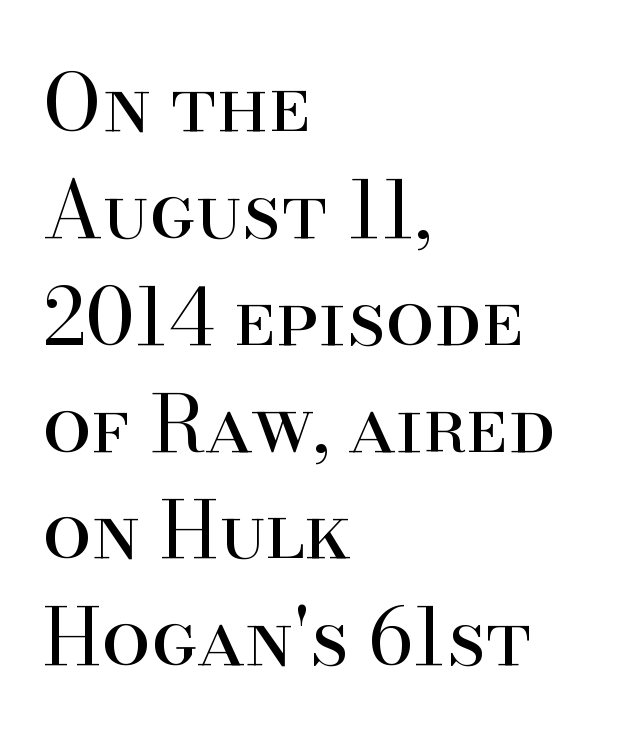
Every character sits straight up, as roman type does. Regarding leading, the lines here are spaced in the standard way. Stem width sits at or under what a default text font uses. Which margin do the lines hug? The left one — the right edge is uneven.
